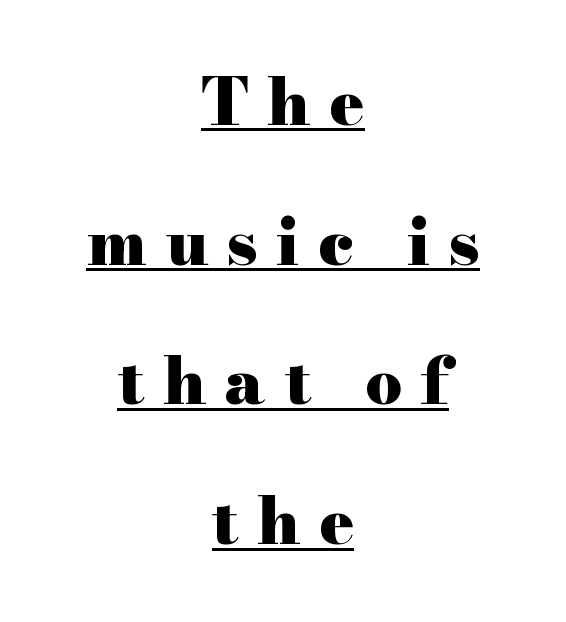
The letters carry serifs — small finishing strokes at the ends of their stems. Its strokes are broad and dark, the hallmark of bold type. Neither beginnings nor endings align; midpoints do. Is this a fixed-width face? No — the glyphs have proportional, varying widths. Vertical spacing — loose. Honestly, the underline is the first thing you notice here.
